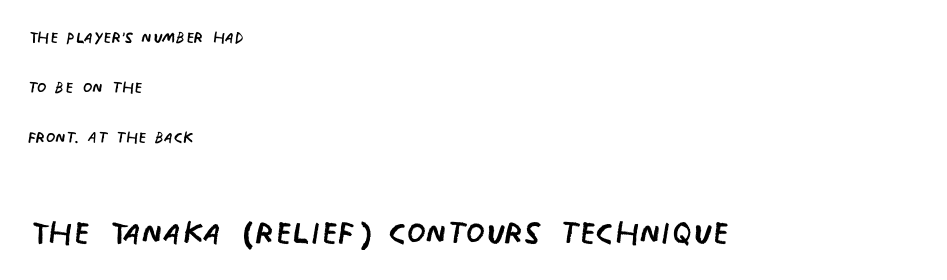
The image shows 44 px regular-weight, condensed sans-serif type; set left-aligned, loose line spacing (2.28x), normal letter spacing, not underlined; the second (bottom) block is 2.0x larger; low stroke contrast and a large x-height.
